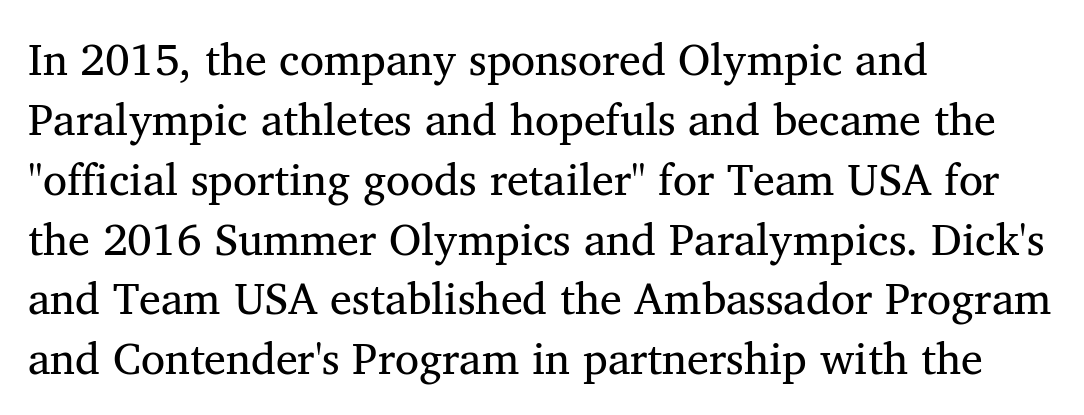
{"serif": "yes", "italic": "no", "bold": "no", "weight": "regular", "width": "normal", "stroke_contrast": "medium", "x_height": "medium", "monospaced": "no", "underline": "no", "align": "left", "line_spacing": "normal", "line_spacing_ratio": 1.36, "letter_spacing": "normal", "letter_spacing_em": 0.0, "glyph_px": 44}
